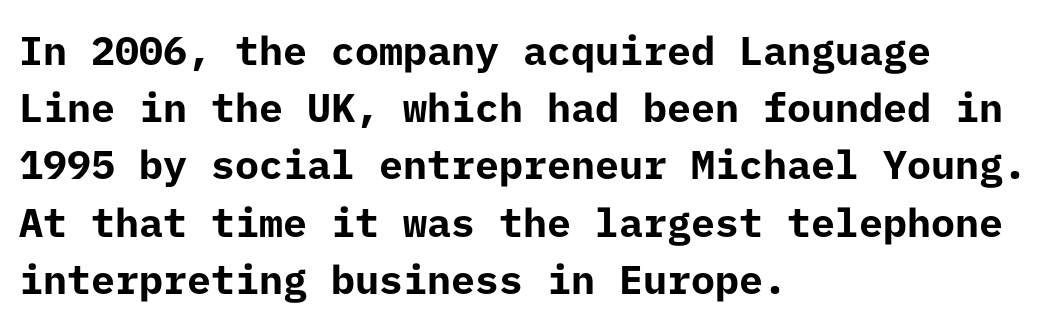
Q: Is the text bold? A: Yes.
Q: Is the text italic (slanted)? A: No, it is upright.
Q: Is the typeface a serif or a sans-serif typeface? A: Sans-serif.
Q: Is the text underlined? A: No.
Q: How is the paragraph aligned? A: Left-aligned.
Q: Is the spacing between letters normal or unusually wide? A: Normal.
Q: Is the spacing between lines tight, normal or loose? A: Normal.
Q: Width (condensed, normal, or wide)? A: Normal.
Q: Stroke contrast? A: Low.
Q: x-height? A: Medium.
